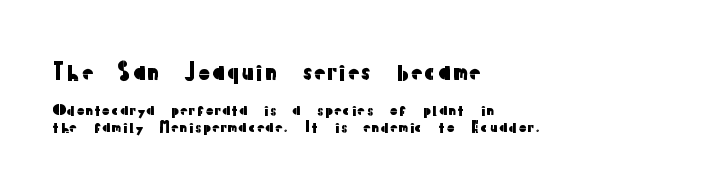
{"italic": "no", "underline": "no", "align": "left", "line_spacing_ratio": 1.16, "letter_spacing": "normal", "letter_spacing_em": 0.0, "larger_block": "first", "size_ratio": 1.53, "glyph_px": 23}
